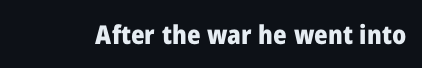
{"italic": "no", "bold": "yes", "underline": "no", "letter_spacing": "normal", "letter_spacing_em": 0.0, "glyph_px": 26}
